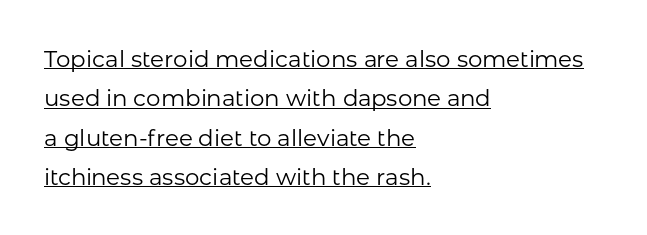
The image shows 23 px text type, upright; set left-aligned, line spacing 1.71x, normal letter spacing, underlined.
